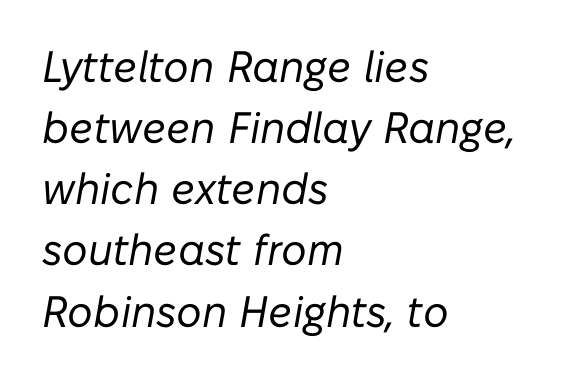
Q: Is the text bold? A: No.
Q: Is the text italic (slanted)? A: Yes, it leans right by about 10 degrees.
Q: Is the text underlined? A: No.
Q: How is the paragraph aligned? A: Left-aligned.
Q: Is the spacing between letters normal or unusually wide? A: Normal.
Q: Is the spacing between lines tight, normal or loose? A: Normal.
Q: Width (condensed, normal, or wide)? A: Normal.
Q: Stroke contrast? A: Low.
Q: x-height? A: Medium.
Q: Monospaced? A: No.
